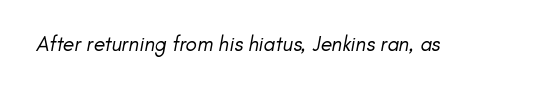
The image shows 21 px text type; set normal letter spacing, not underlined.
